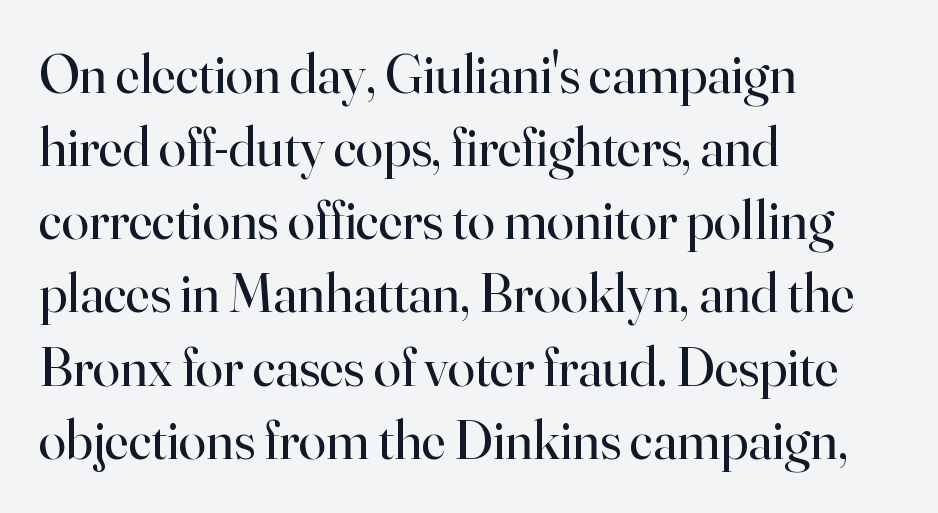
The image shows 55 px regular-weight serif type, upright; set left-aligned, normal line spacing (1.33x), normal letter spacing, not underlined; high stroke contrast and a small x-height.
